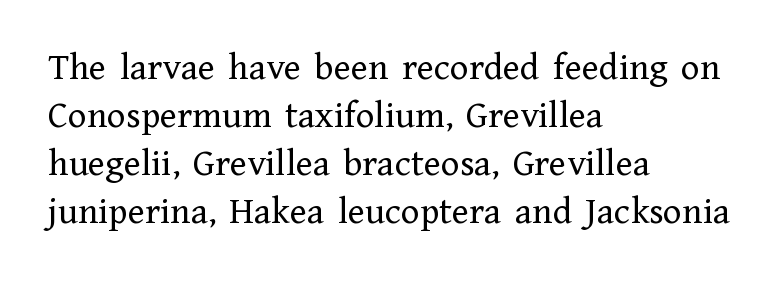
Q: Is the text bold? A: No.
Q: Is the text italic (slanted)? A: No, it is upright.
Q: Is the typeface a serif or a sans-serif typeface? A: Serif.
Q: Is the text underlined? A: No.
Q: How is the paragraph aligned? A: Left-aligned.
Q: Is the spacing between letters normal or unusually wide? A: Normal.
Q: Width (condensed, normal, or wide)? A: Normal.
Q: Stroke contrast? A: Low.
Q: x-height? A: Medium.
Q: Monospaced? A: No.
